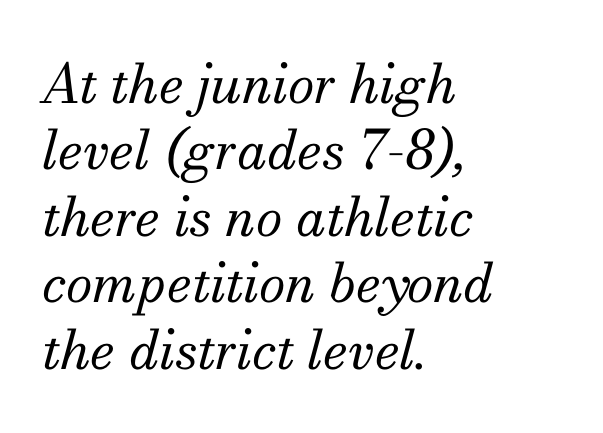
The axis of the letterforms is tilted away from vertical. All the whitespace from short lines collects on the right. Weight: not bold — regular or lighter. Anything drawn beneath the words? Only blank space. Each letter keeps its own natural width here, so spacing adapts to shape.
